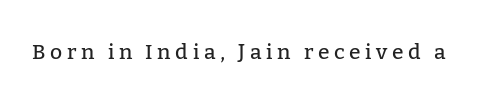
{"italic": "no", "underline": "no", "letter_spacing": "wide", "letter_spacing_em": 0.22, "glyph_px": 21}
